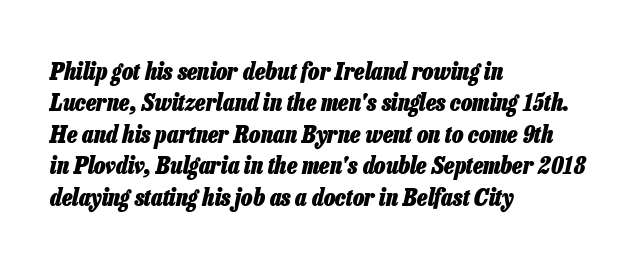
There is no visible air inserted between adjacent glyphs. The rendering uses a bold face; every stroke is thick and dark. Leading: standard. Clear beneath every line of the passage.
